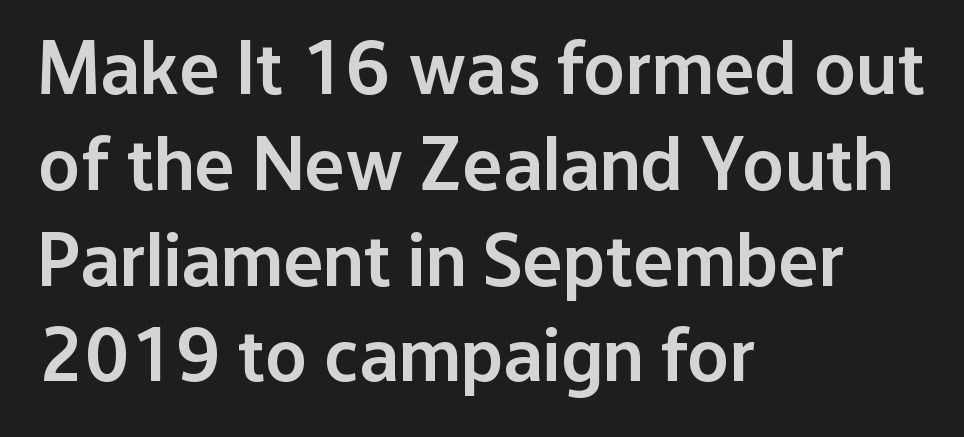
{"serif": "no", "italic": "no", "bold": "semi", "weight": "semibold", "width": "normal", "stroke_contrast": "low", "x_height": "medium", "monospaced": "no", "underline": "no", "align": "left", "line_spacing": "normal", "line_spacing_ratio": 1.26, "letter_spacing": "normal", "letter_spacing_em": 0.0, "glyph_px": 76}
